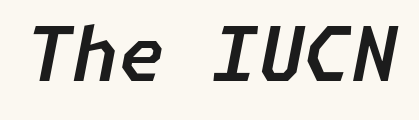
The gap between lines stays unmarked. The gaps between neighbouring characters are ordinary and unremarkable. Does the lettering tilt? It does — this is italic.
